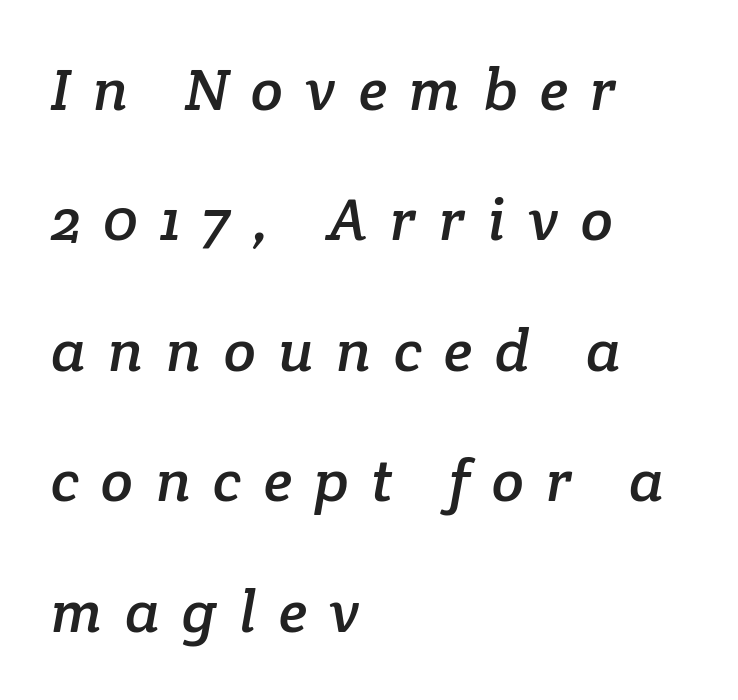
The image shows 59 px serif type; set left-aligned, loose line spacing (2.21x), unusually wide letter spacing (+0.38 em), not underlined; low stroke contrast and a medium x-height.
